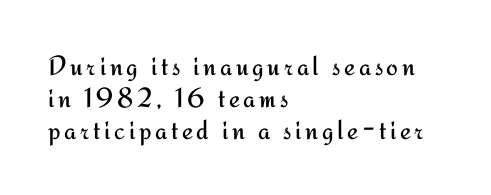
{"serif": "no", "italic": "no", "bold": "no", "weight": "regular", "width": "normal", "stroke_contrast": "medium", "x_height": "small", "monospaced": "no", "underline": "no", "align": "left", "line_spacing": "tight", "line_spacing_ratio": 1.15, "glyph_px": 28}
